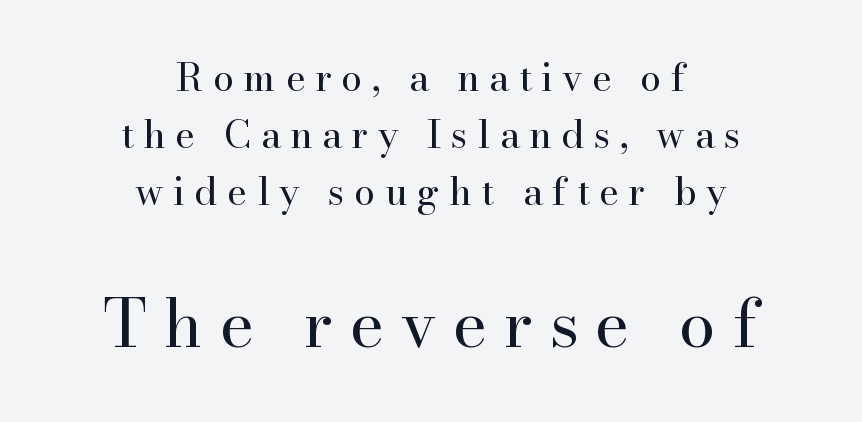
Which chunk is bigger? The second one — the bottom block dwarfs the top. This sample uses a serif face. Observe the wide spacing: letters keep a clear distance from each other. The passage shown is typed in a proportional face where columns would drift.
